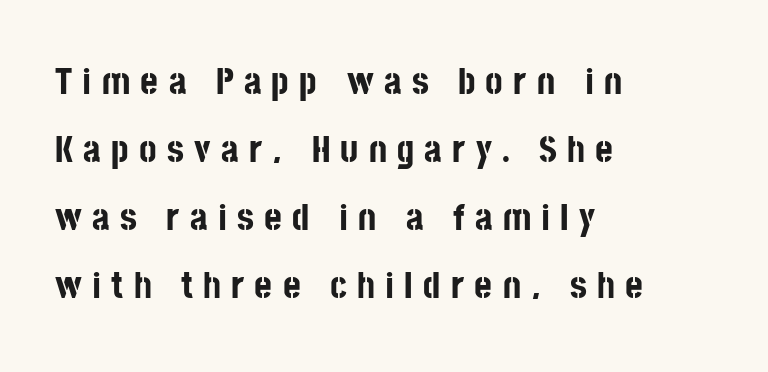
{"serif": "no", "italic": "no", "bold": "yes", "weight": "bold", "width": "condensed", "stroke_contrast": "low", "x_height": "large", "monospaced": "no", "underline": "no", "align": "left", "line_spacing_ratio": 1.79, "letter_spacing": "wide", "letter_spacing_em": 0.27, "glyph_px": 38}
